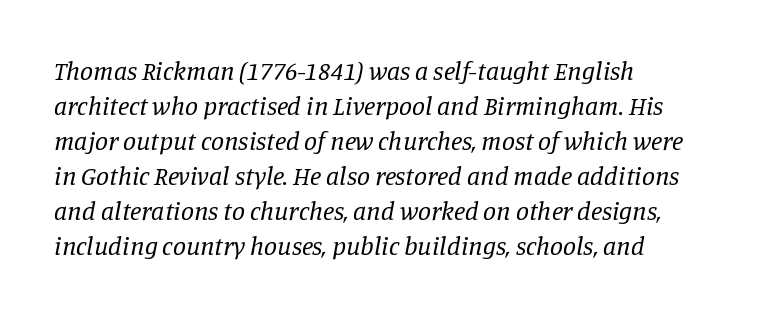
{"italic": "yes", "lean": "right", "slant_degrees": 11, "bold": "no", "underline": "no", "align": "left", "line_spacing": "normal", "line_spacing_ratio": 1.35, "letter_spacing": "normal", "letter_spacing_em": 0.0, "glyph_px": 26}
